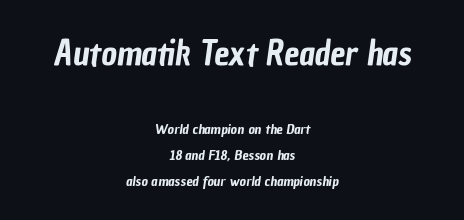
Q: Is the typeface a serif or a sans-serif typeface? A: Sans-serif.
Q: Is the text underlined? A: No.
Q: How is the paragraph aligned? A: Centered.
Q: Is the spacing between letters normal or unusually wide? A: Normal.
Q: Which block of text is set in a larger size, the first (top) or the second (bottom)? A: The first (top) one.
Q: Width (condensed, normal, or wide)? A: Condensed.
Q: Stroke contrast? A: Low.
Q: x-height? A: Medium.
Q: Monospaced? A: No.
